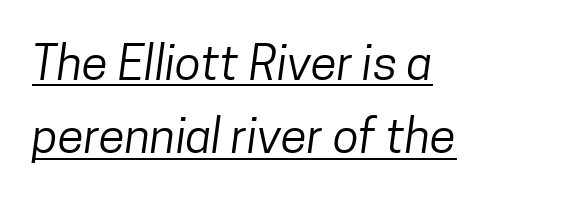
Q: Is the text bold? A: No.
Q: Is the typeface a serif or a sans-serif typeface? A: Sans-serif.
Q: Is the text underlined? A: Yes.
Q: How is the paragraph aligned? A: Left-aligned.
Q: Is the spacing between letters normal or unusually wide? A: Normal.
Q: Is the spacing between lines tight, normal or loose? A: Normal.
Q: Width (condensed, normal, or wide)? A: Condensed.
Q: Stroke contrast? A: Low.
Q: x-height? A: Medium.
Q: Monospaced? A: No.
